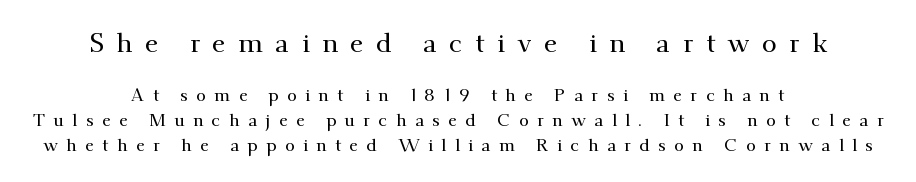
{"italic": "no", "underline": "no", "align": "center", "line_spacing": "normal", "line_spacing_ratio": 1.38, "letter_spacing": "wide", "letter_spacing_em": 0.46, "larger_block": "first", "size_ratio": 1.5, "glyph_px": 27}
